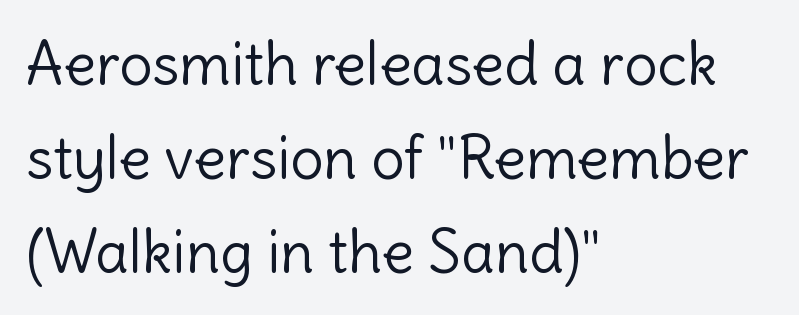
Q: Is the text bold? A: No.
Q: Is the text italic (slanted)? A: No, it is upright.
Q: Is the typeface a serif or a sans-serif typeface? A: Sans-serif.
Q: Is the text underlined? A: No.
Q: How is the paragraph aligned? A: Left-aligned.
Q: Is the spacing between letters normal or unusually wide? A: Normal.
Q: Is the spacing between lines tight, normal or loose? A: Normal.
Q: Width (condensed, normal, or wide)? A: Normal.
Q: x-height? A: Medium.
Q: Monospaced? A: No.
